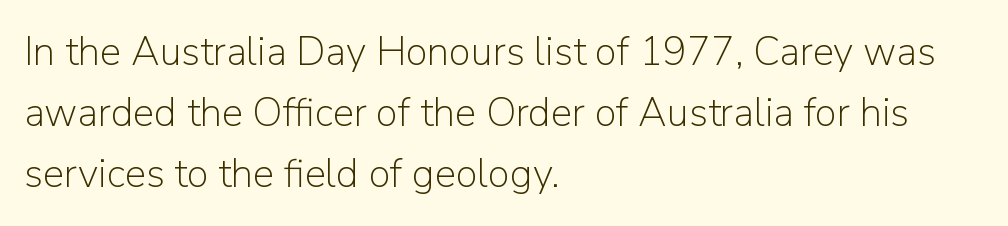
Caption: face not bold, strokes unweighted. Letter spacing: default. This rendering features lettering with no underline. The line-height multiplier appears to be the usual default. Proportional: the letters do not fall into vertical columns. Quick note: not italic, upright.
